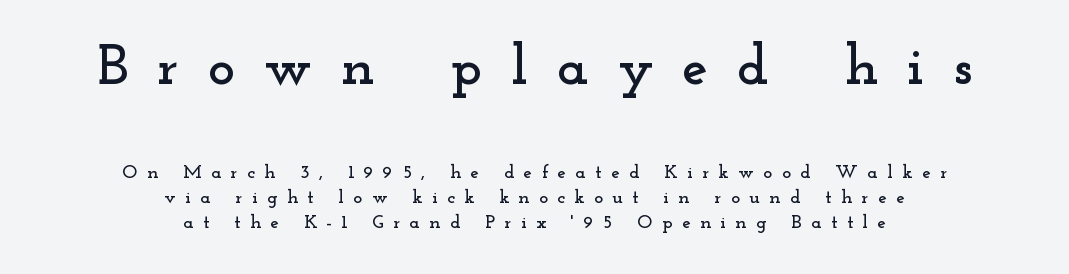
Caption: expanded tracking, letters set apart. Is the block centered? Yes — each line is placed symmetrically about the middle. Spacing verdict: proportional, widths tailored to each character. The passage shown is typeset with a serif family.
